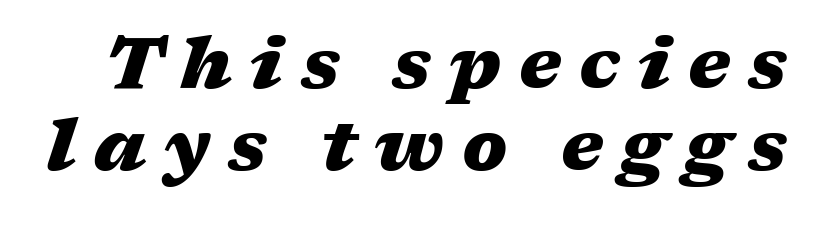
The image shows 72 px heavy, wide type, italic (leaning right); set tight line spacing (1.14x), unusually wide letter spacing (+0.25 em), not underlined; medium stroke contrast and a medium x-height.
